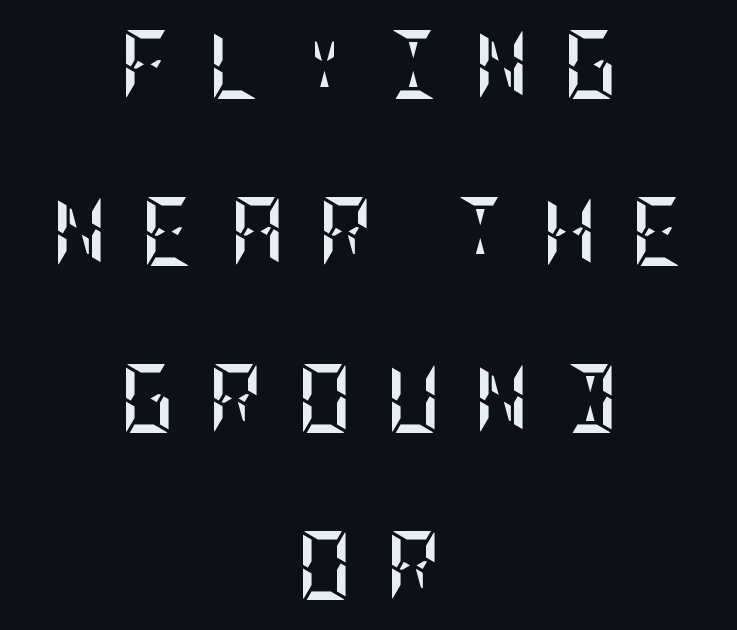
The image shows 69 px semibold, condensed type, upright; set centered, loose line spacing (2.42x), unusually wide letter spacing (+0.47 em), not underlined; low stroke contrast and a large x-height.
